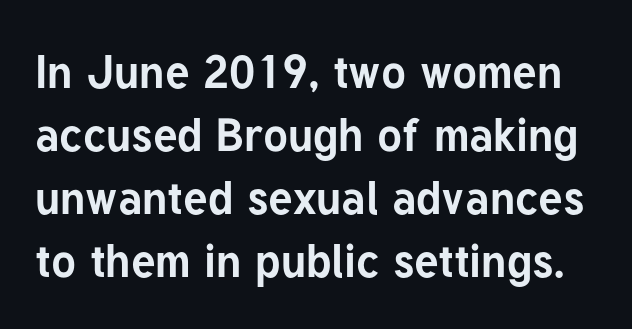
{"serif": "no", "italic": "no", "bold": "yes", "weight": "bold", "width": "normal", "stroke_contrast": "low", "x_height": "medium", "monospaced": "no", "underline": "no", "line_spacing": "normal", "line_spacing_ratio": 1.37, "letter_spacing": "normal", "letter_spacing_em": 0.0, "glyph_px": 46}
